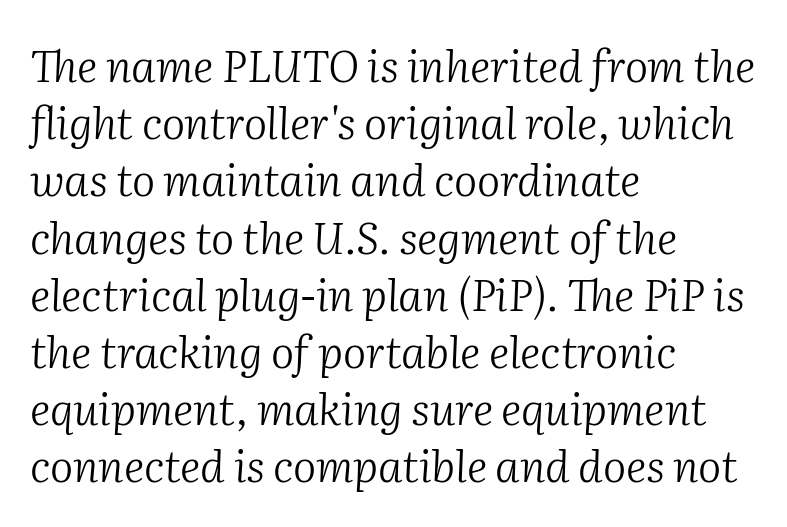
Evenly set lines give the paragraph a standard silhouette. Proportional: the letters do not fall into vertical columns. Is the type slanted? Yes — the strokes lean at a clear angle. Casual observation: everything's shoved over to the left. Stroke thickness stays within the range of a standard reading face or lighter. Small tapered or slab feet sit at the stroke ends, so this counts as serif.
